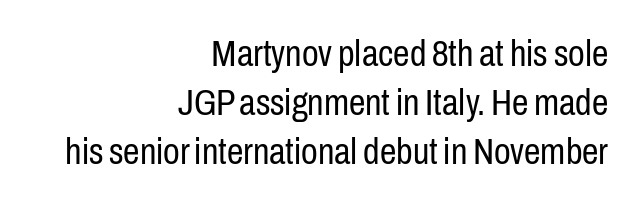
Q: Is the text bold? A: No.
Q: Is the text italic (slanted)? A: No, it is upright.
Q: Is the typeface a serif or a sans-serif typeface? A: Sans-serif.
Q: Is the text underlined? A: No.
Q: How is the paragraph aligned? A: Right-aligned.
Q: Is the spacing between letters normal or unusually wide? A: Normal.
Q: Is the spacing between lines tight, normal or loose? A: Normal.
Q: Width (condensed, normal, or wide)? A: Condensed.
Q: Stroke contrast? A: Low.
Q: x-height? A: Medium.
Q: Monospaced? A: No.
